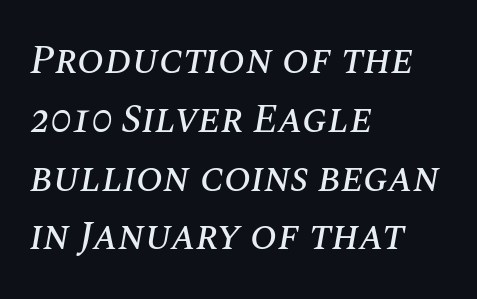
{"italic": "yes", "lean": "right", "slant_degrees": 10, "width": "normal", "stroke_contrast": "medium", "x_height": "large", "monospaced": "no", "underline": "no", "align": "left", "line_spacing": "normal", "line_spacing_ratio": 1.47, "letter_spacing": "normal", "letter_spacing_em": 0.0, "glyph_px": 40}
